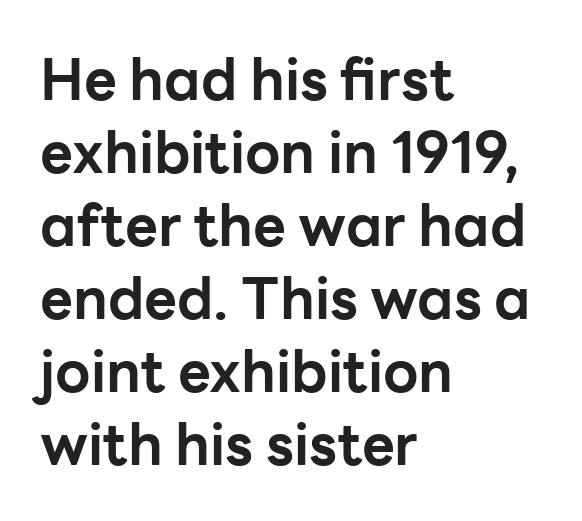
The image shows 57 px bold sans-serif type, upright; set left-aligned, normal line spacing (1.28x), normal letter spacing, not underlined; low stroke contrast and a medium x-height.
